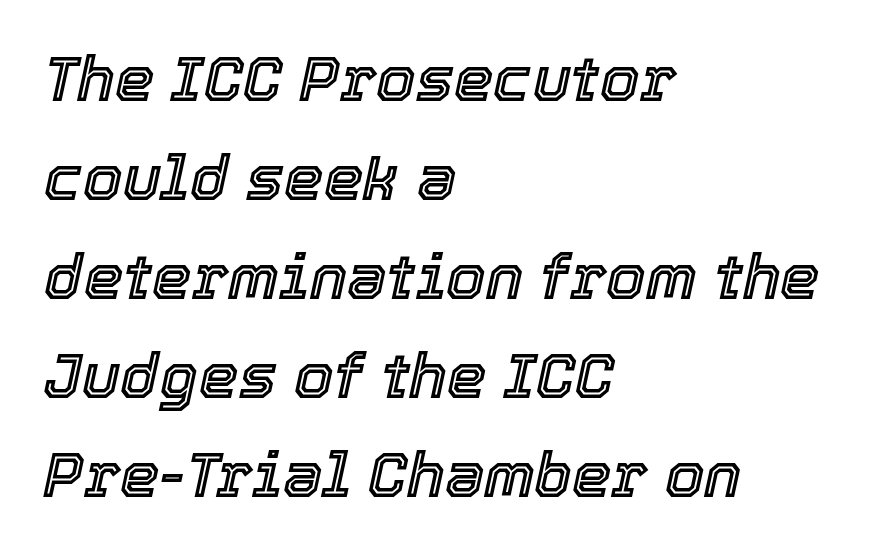
The compositor pushed each line to the left boundary. The whole block is typeset with a tilt. Notice how descenders clear the ascenders below comfortably — that's standard leading. Here the designer chose a conventional face with non-uniform glyph widths. The area under the type is left untouched.
